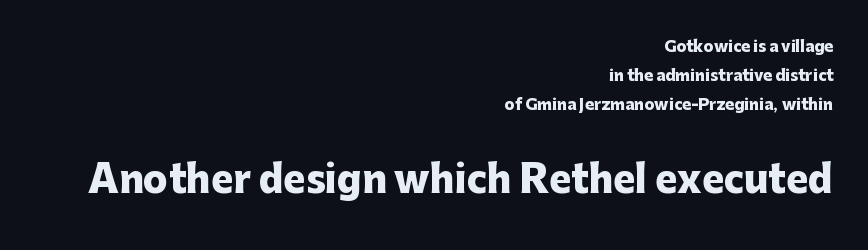
The image shows 37 px heavy sans-serif type, upright; set right-aligned, loose line spacing (1.95x), normal letter spacing, not underlined; the second (bottom) block is 2.47x larger; low stroke contrast and a medium x-height.
